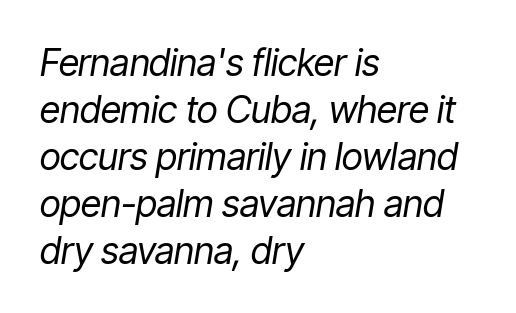
Q: Is the text bold? A: No.
Q: Is the text italic (slanted)? A: Yes, it leans right by about 9 degrees.
Q: Is the text underlined? A: No.
Q: How is the paragraph aligned? A: Left-aligned.
Q: Is the spacing between letters normal or unusually wide? A: Normal.
Q: Is the spacing between lines tight, normal or loose? A: Normal.
Q: Width (condensed, normal, or wide)? A: Condensed.
Q: Stroke contrast? A: Low.
Q: x-height? A: Medium.
Q: Monospaced? A: No.
